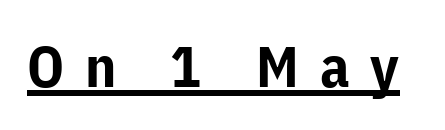
{"serif": "no", "italic": "no", "bold": "yes", "weight": "bold", "width": "normal", "stroke_contrast": "low", "x_height": "medium", "monospaced": "no", "underline": "yes", "letter_spacing": "wide", "letter_spacing_em": 0.36, "glyph_px": 58}
